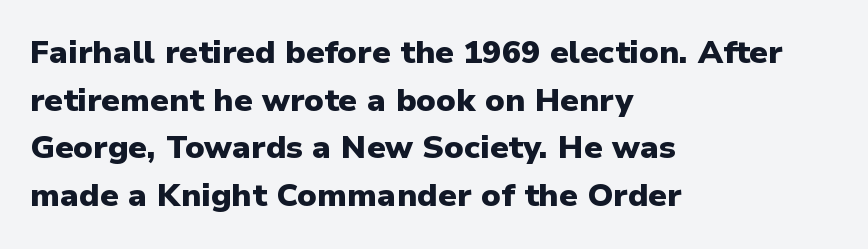
Q: Is the text bold? A: Yes.
Q: Is the text italic (slanted)? A: No, it is upright.
Q: Is the typeface a serif or a sans-serif typeface? A: Sans-serif.
Q: Is the text underlined? A: No.
Q: How is the paragraph aligned? A: Left-aligned.
Q: Is the spacing between letters normal or unusually wide? A: Normal.
Q: Is the spacing between lines tight, normal or loose? A: Normal.
Q: Width (condensed, normal, or wide)? A: Normal.
Q: Stroke contrast? A: Low.
Q: x-height? A: Medium.
Q: Monospaced? A: No.
